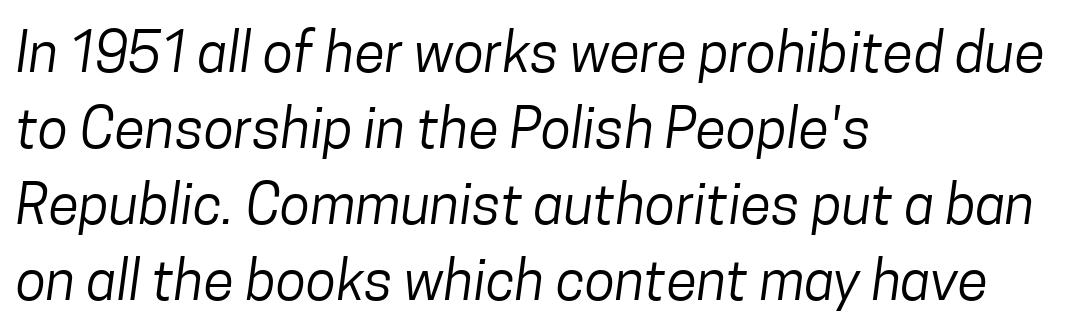
The image shows 56 px regular-weight, condensed sans-serif type; set left-aligned, normal line spacing (1.36x), normal letter spacing, not underlined; low stroke contrast and a medium x-height.
